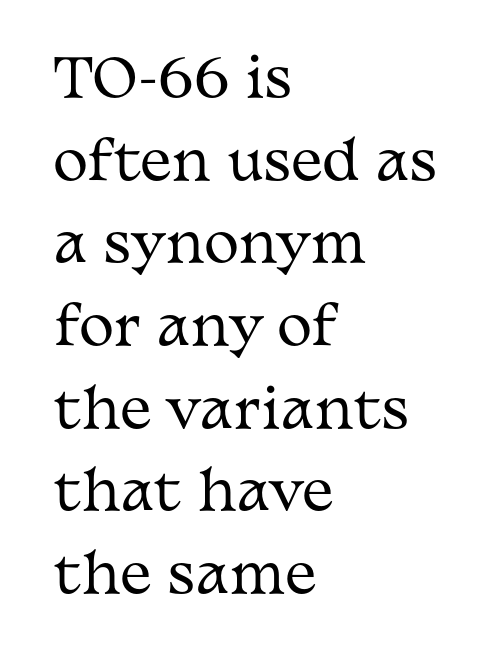
{"serif": "yes", "italic": "no", "bold": "no", "weight": "regular", "width": "wide", "stroke_contrast": "medium", "x_height": "medium", "monospaced": "no", "underline": "no", "align": "left", "line_spacing": "normal", "line_spacing_ratio": 1.56, "letter_spacing": "normal", "letter_spacing_em": 0.0, "glyph_px": 53}
